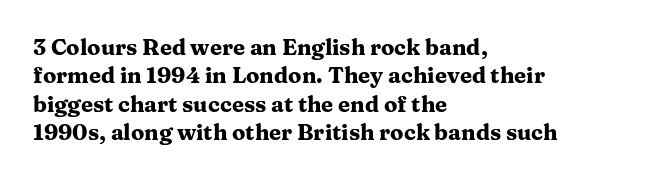
{"italic": "no", "bold": "yes", "underline": "no", "align": "left", "line_spacing": "normal", "line_spacing_ratio": 1.29, "letter_spacing": "normal", "letter_spacing_em": 0.0, "glyph_px": 22}
